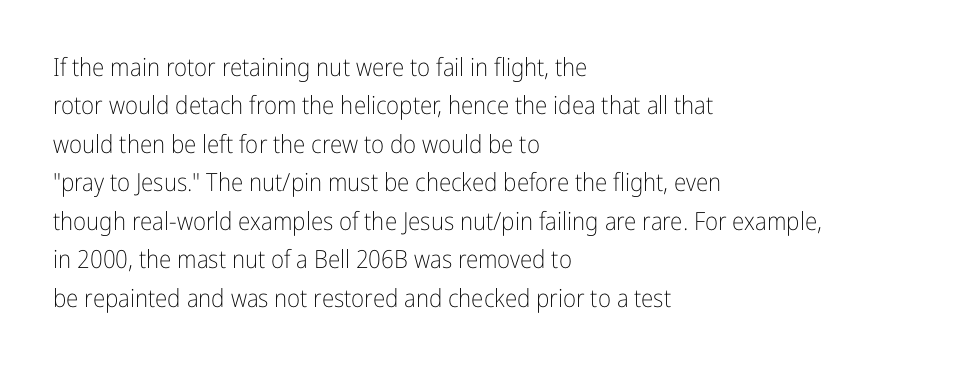
This sample uses an upright cut, with every glyph sitting square on the baseline. The string is rendered with underlining switched off. Tracking value appears to be zero — textbook default spacing. The lines in this sample share a left origin and differ only in where they stop. Vertical spacing — default.
